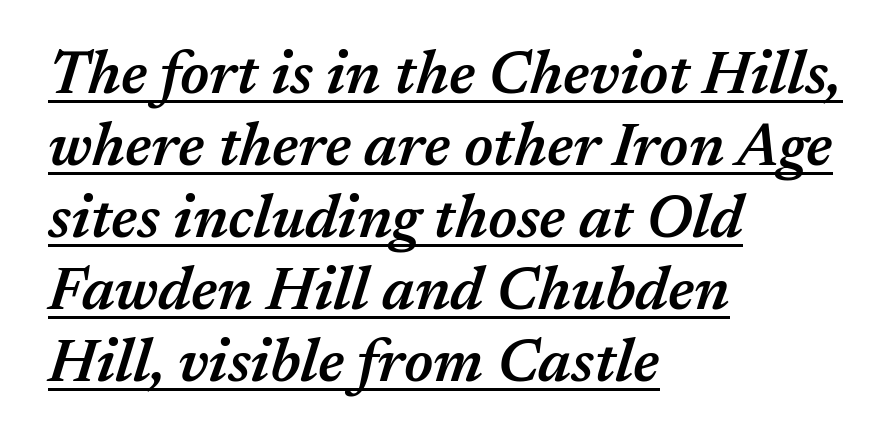
Beneath each row of characters lies a ruled line. I'd describe the lettering as semibold — firm but not a full bold. Proportional: the letters do not fall into vertical columns. The passage is arranged the way most books set body copy — flush left. Short note: letters normally spaced. Slant detected: the letters are inclined.
